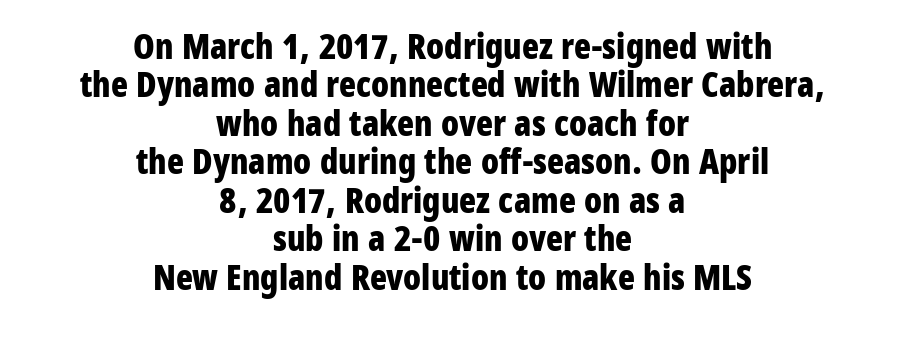
{"serif": "no", "italic": "no", "bold": "yes", "weight": "bold", "width": "condensed", "stroke_contrast": "low", "x_height": "medium", "monospaced": "no", "underline": "no", "align": "center", "line_spacing": "tight", "line_spacing_ratio": 1.1, "letter_spacing": "normal", "letter_spacing_em": 0.0, "glyph_px": 35}
